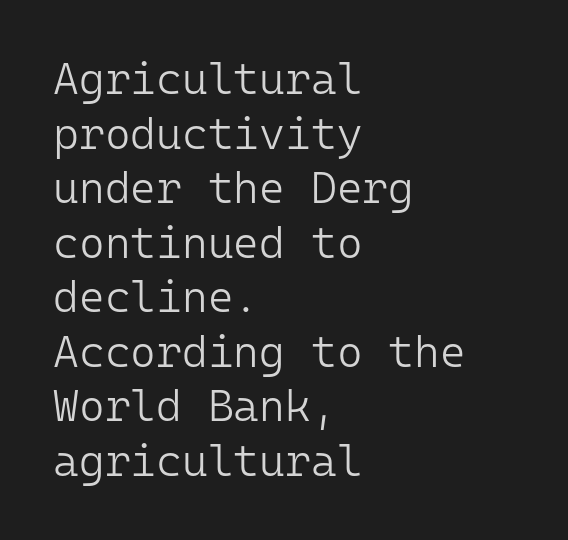
The image shows 44 px light sans-serif type, upright, monospaced; set left-aligned, line spacing 1.24x, normal letter spacing, not underlined; low stroke contrast and a medium x-height.
